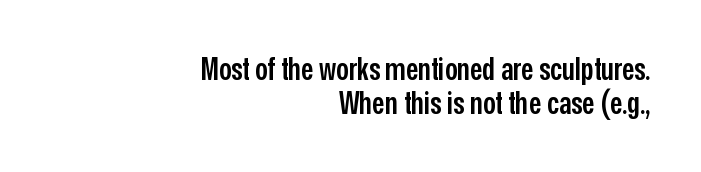
Q: Is the text bold? A: Semi-bold.
Q: Is the text italic (slanted)? A: No, it is upright.
Q: Is the typeface a serif or a sans-serif typeface? A: Sans-serif.
Q: Is the text underlined? A: No.
Q: How is the paragraph aligned? A: Right-aligned.
Q: Is the spacing between letters normal or unusually wide? A: Normal.
Q: Is the spacing between lines tight, normal or loose? A: Tight.
Q: Width (condensed, normal, or wide)? A: Condensed.
Q: Stroke contrast? A: Low.
Q: x-height? A: Medium.
Q: Monospaced? A: No.
